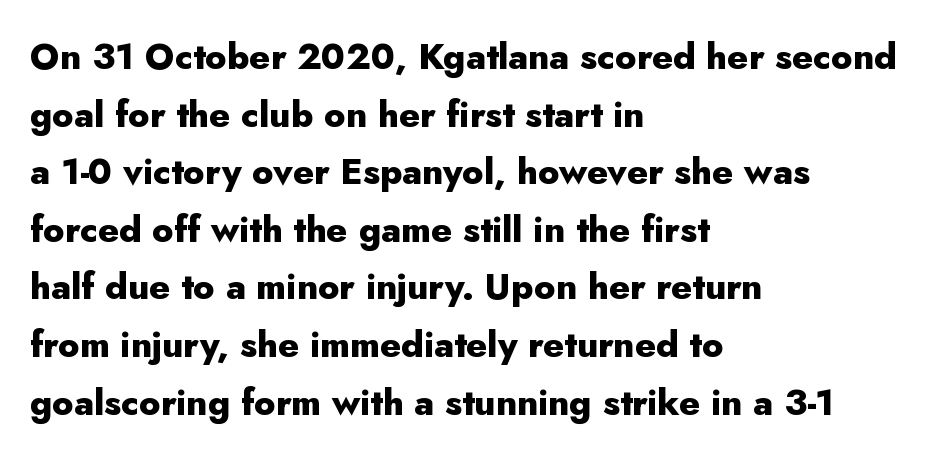
Q: Is the text bold? A: Yes.
Q: Is the text italic (slanted)? A: No, it is upright.
Q: Is the typeface a serif or a sans-serif typeface? A: Sans-serif.
Q: Is the text underlined? A: No.
Q: How is the paragraph aligned? A: Left-aligned.
Q: Is the spacing between letters normal or unusually wide? A: Normal.
Q: Is the spacing between lines tight, normal or loose? A: Normal.
Q: Width (condensed, normal, or wide)? A: Normal.
Q: Stroke contrast? A: Low.
Q: x-height? A: Small.
Q: Monospaced? A: No.
